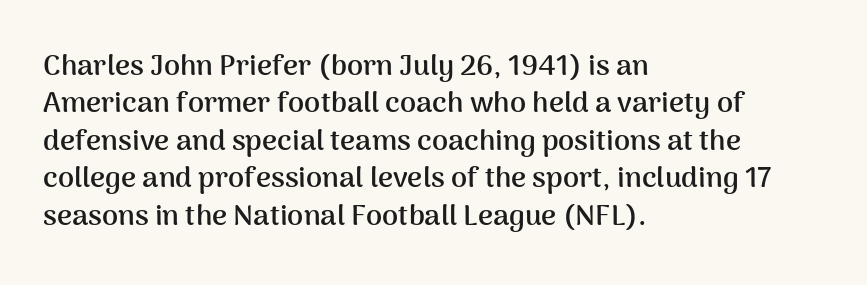
{"serif": "no", "italic": "no", "bold": "yes", "weight": "semibold", "width": "normal", "stroke_contrast": "medium", "x_height": "medium", "monospaced": "no", "underline": "no", "align": "left", "line_spacing": "normal", "line_spacing_ratio": 1.29, "letter_spacing": "normal", "letter_spacing_em": 0.0, "glyph_px": 29}
